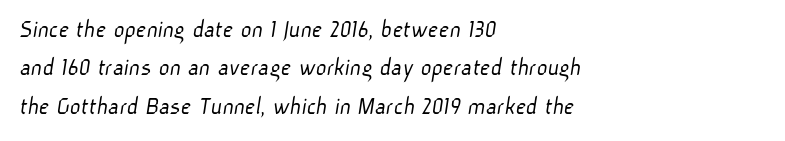
{"bold": "no", "underline": "no", "align": "left", "line_spacing": "normal", "line_spacing_ratio": 1.48, "letter_spacing": "normal", "letter_spacing_em": 0.0, "glyph_px": 26}
